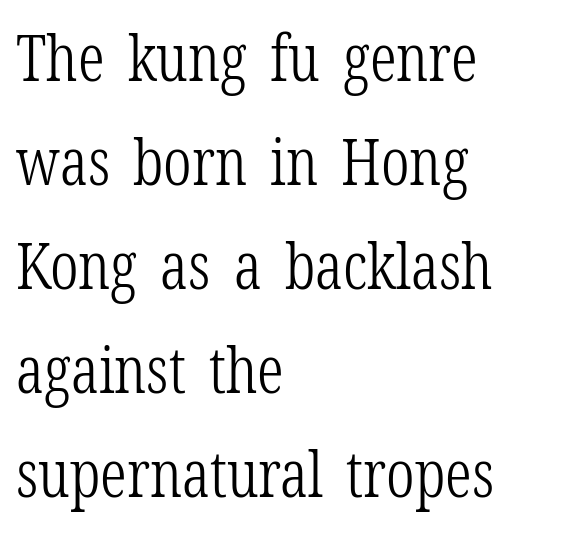
The image shows 65 px light, condensed serif type, upright; set left-aligned, normal line spacing (1.6x), normal letter spacing, not underlined; low stroke contrast and a medium x-height.
